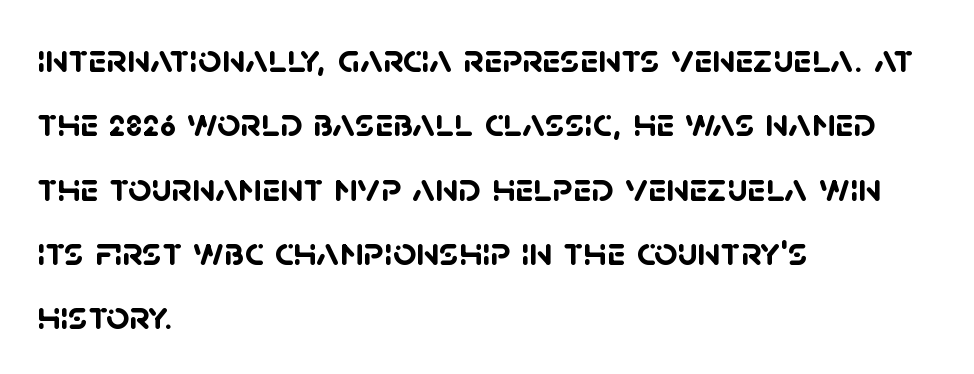
Do the characters align in a grid? No, the font is proportional. Unlike a traditional serif, this face leaves its strokes unadorned. Honestly, the row spacing looks completely unremarkable. The letters are bold, with thick, heavy strokes. Honestly, the letter spacing is just normal — you wouldn't notice it. One-word summary of the alignment: left.
